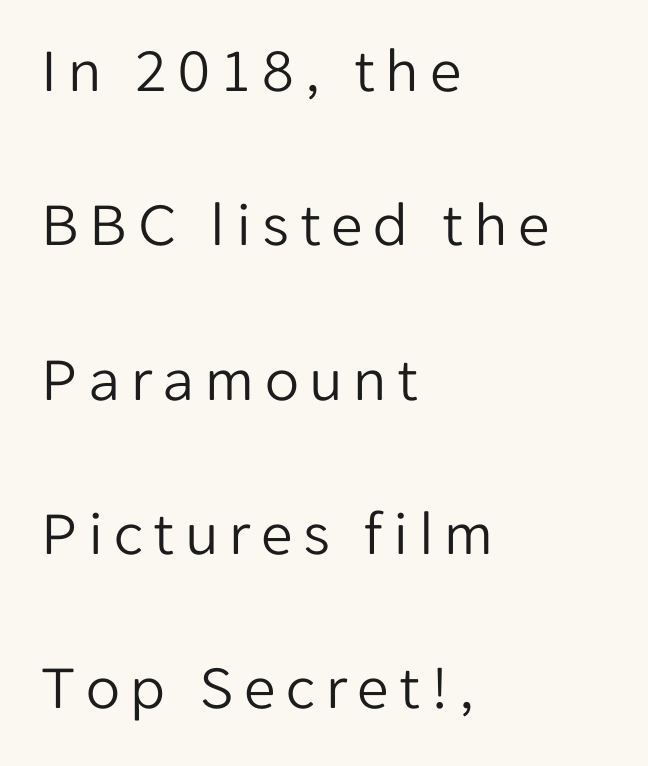
The area under the type is left untouched. Reading down the block, your eye returns to a fixed left position each line. No chunkiness to these letters — they're not bold. The text was rendered using a sans face with plain stroke endings. These lines stand farther apart than default settings would place them. If you drew a line through each stem, it would be perfectly vertical.
